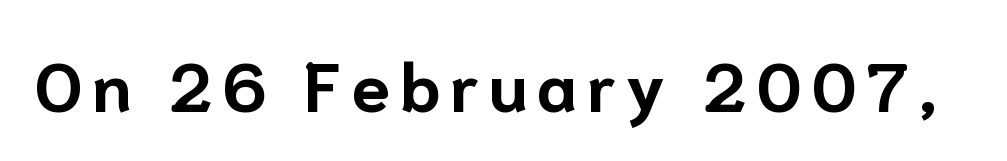
The image shows 69 px bold sans-serif type, upright; set not underlined; low stroke contrast and a medium x-height.
